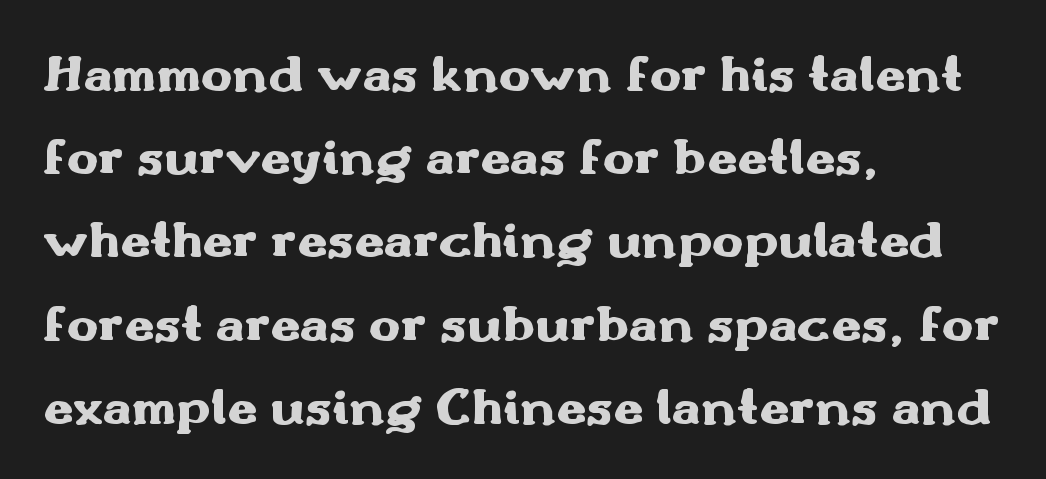
Strong, thick strokes mark this as bold type. The passage is arranged the way most books set body copy — flush left. These lines were composed using upright roman letters. The passage shown is typeset with a sans-serif family. Glyph-to-glyph distance matches everyday printed text. In terms of leading, this rendering sits right in the middle.
